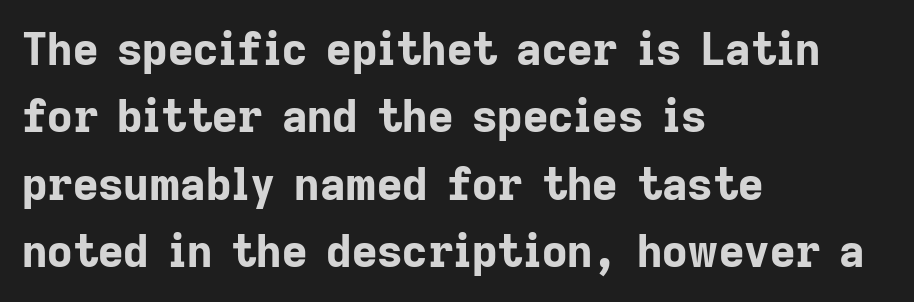
This sample has the flowing, uneven cadence of proportional lettering. How heavy is the stroke? Heavy — this is a bold. Descenders hang freely into open space. Unlike italic type, these characters show no tilt at all.
